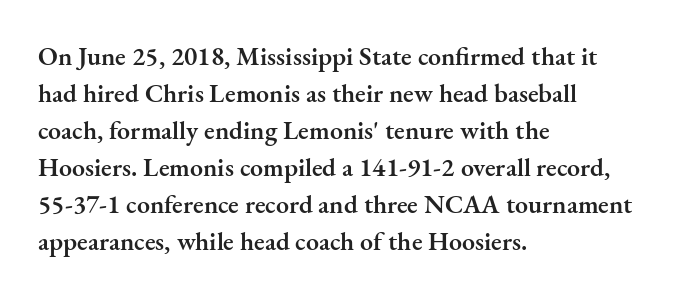
The image shows 26 px text type, upright; set left-aligned, normal line spacing (1.42x), normal letter spacing, not underlined.
